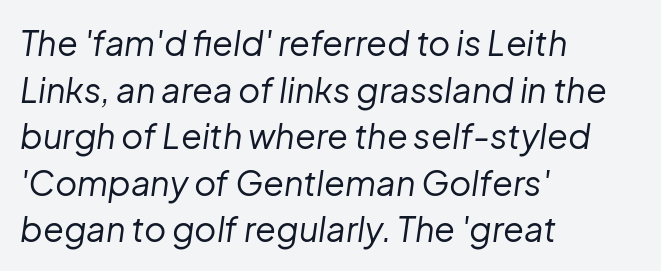
The image shows 34 px regular-weight type, italic (leaning right); set left-aligned, normal line spacing (1.37x), normal letter spacing, not underlined; low stroke contrast and a medium x-height.
